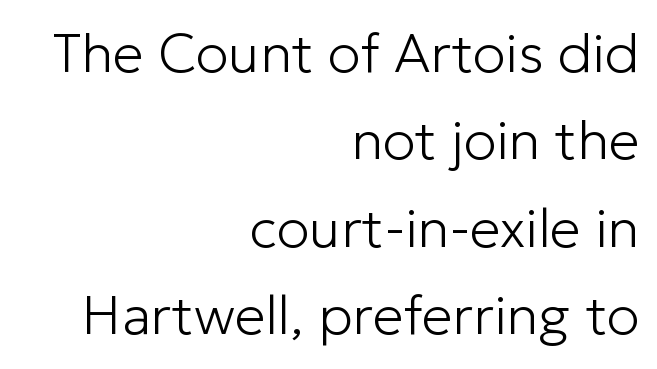
{"serif": "no", "italic": "no", "bold": "no", "weight": "light", "width": "normal", "stroke_contrast": "low", "x_height": "medium", "monospaced": "no", "underline": "no", "align": "right", "line_spacing": "normal", "line_spacing_ratio": 1.59, "letter_spacing": "normal", "letter_spacing_em": 0.0, "glyph_px": 55}
